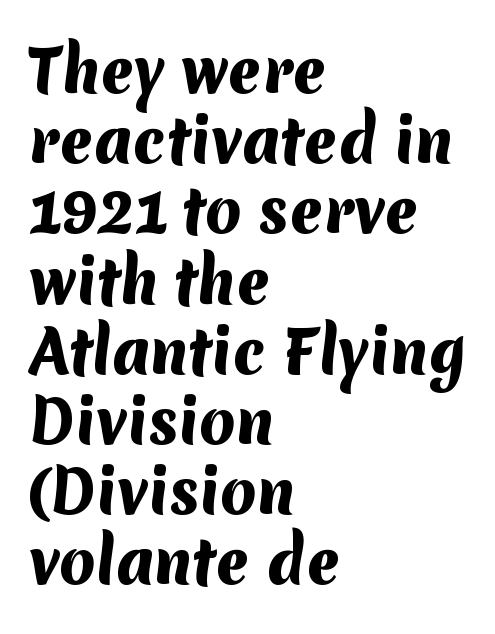
Students, note that the glyphs here touch the page at normal intervals. The rag falls on the right side of this text block. Typesetter's note: full bold, strokes at maximum text heaviness. Note the varied advance widths — an 'i' is clearly narrower than an 'm'. Unlike a traditional serif, this face leaves its strokes unadorned.
